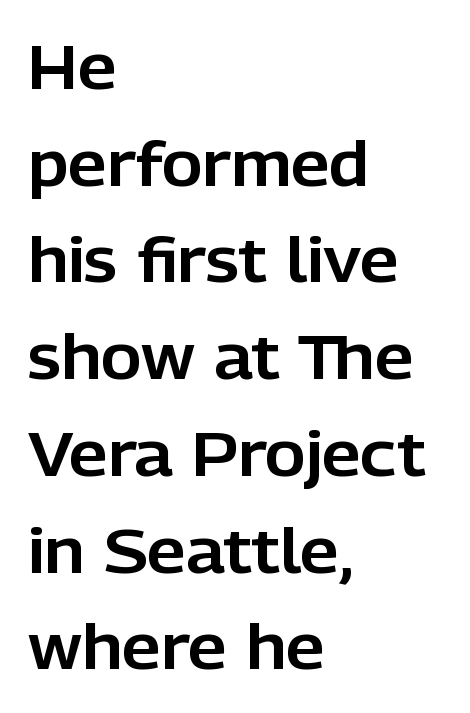
Q: Is the text italic (slanted)? A: No, it is upright.
Q: Is the typeface a serif or a sans-serif typeface? A: Sans-serif.
Q: Is the text underlined? A: No.
Q: How is the paragraph aligned? A: Left-aligned.
Q: Is the spacing between letters normal or unusually wide? A: Normal.
Q: Is the spacing between lines tight, normal or loose? A: Normal.
Q: Width (condensed, normal, or wide)? A: Normal.
Q: Stroke contrast? A: Low.
Q: x-height? A: Medium.
Q: Monospaced? A: No.
